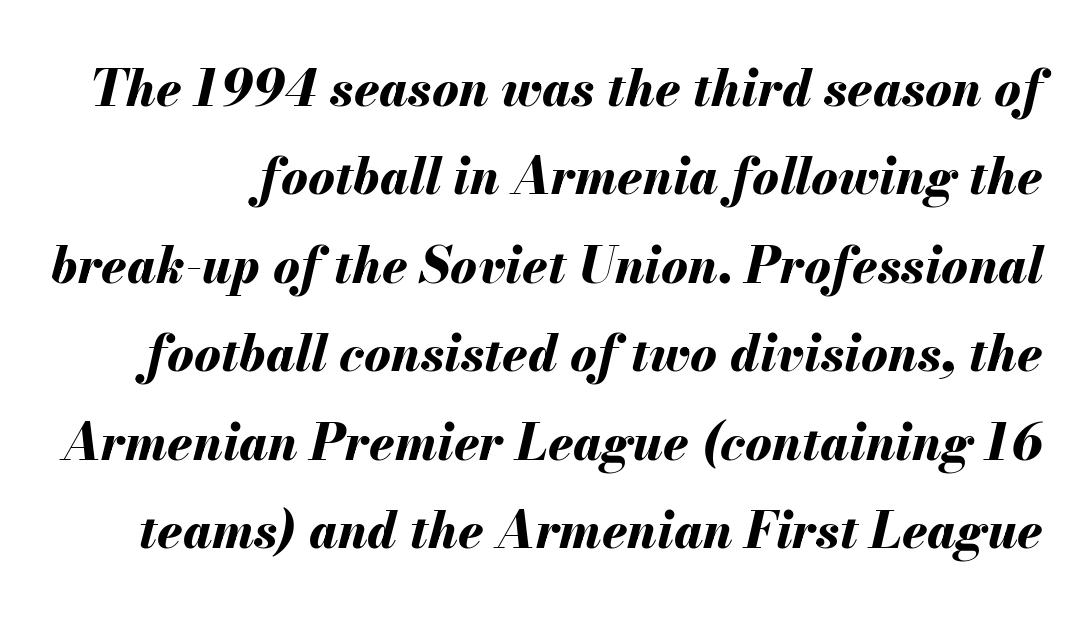
{"italic": "yes", "lean": "right", "slant_degrees": 13, "bold": "yes", "weight": "bold", "width": "normal", "stroke_contrast": "medium", "x_height": "small", "monospaced": "no", "underline": "no", "line_spacing_ratio": 1.77, "letter_spacing": "normal", "letter_spacing_em": 0.0, "glyph_px": 50}
